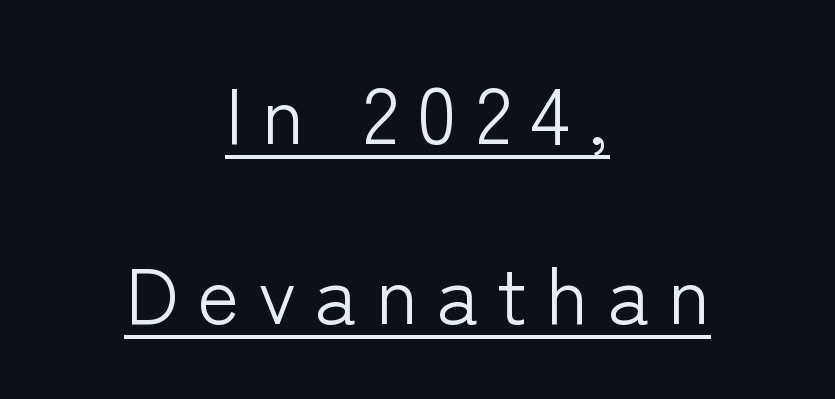
Posture: vertical. The face used here is proportionally spaced, like ordinary book or web type. Nope, no serifs anywhere on these letters. The horizontal fit of the characters is loose and conspicuously gappy.
